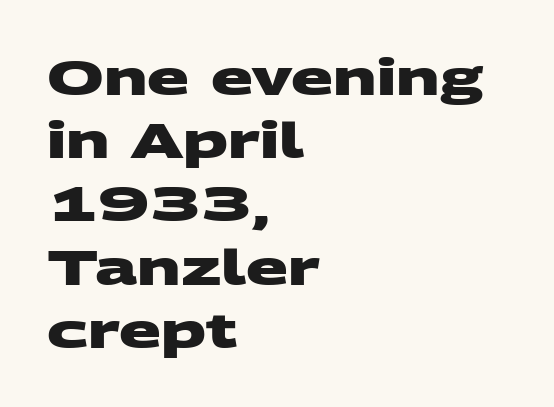
{"serif": "no", "bold": "yes", "weight": "heavy", "width": "wide", "stroke_contrast": "medium", "x_height": "large", "monospaced": "no", "underline": "no", "align": "left", "line_spacing": "normal", "line_spacing_ratio": 1.29, "letter_spacing": "normal", "letter_spacing_em": 0.0, "glyph_px": 49}
